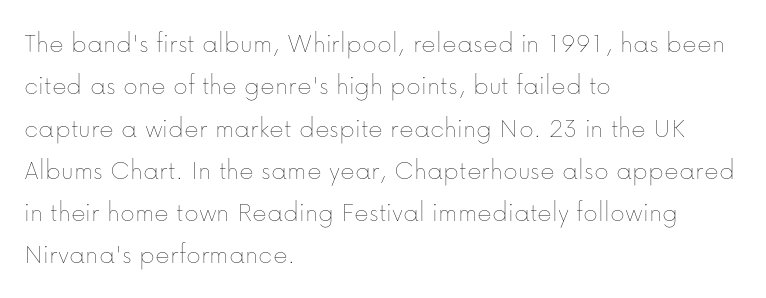
The gaps between neighbouring characters are ordinary and unremarkable. Compared with a centered layout, this one pins lines to the left instead. This sample has the flowing, uneven cadence of proportional lettering. The string is rendered with underlining switched off. These glyphs show unthickened strokes, regular width or finer. This is the regular roman posture of the typeface.
